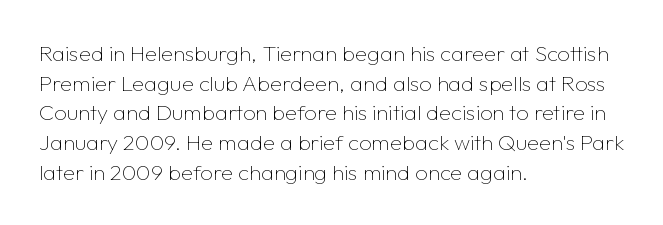
{"italic": "no", "bold": "no", "underline": "no", "align": "left", "line_spacing": "normal", "line_spacing_ratio": 1.35, "letter_spacing": "normal", "letter_spacing_em": 0.0, "glyph_px": 22}
